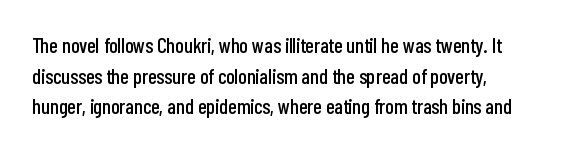
Q: Is the text italic (slanted)? A: No, it is upright.
Q: Is the text underlined? A: No.
Q: Is the spacing between letters normal or unusually wide? A: Normal.
Q: Is the spacing between lines tight, normal or loose? A: Normal.
